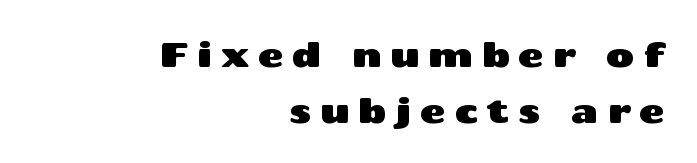
The image shows 35 px wide sans-serif type, upright; set right-aligned, normal line spacing (1.59x), unusually wide letter spacing (+0.24 em), not underlined; medium stroke contrast and a medium x-height.
